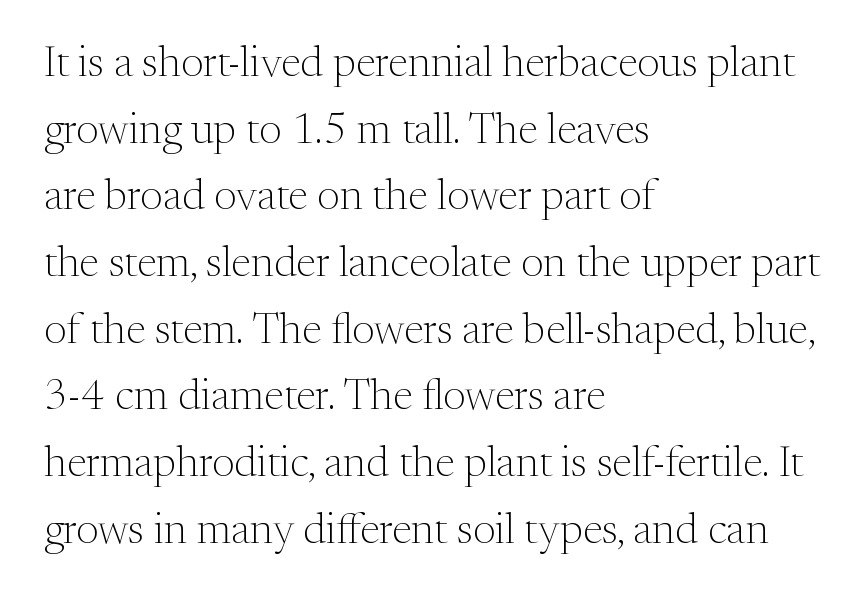
The image shows 43 px light serif type, upright; set left-aligned, normal line spacing (1.55x), normal letter spacing, not underlined; medium stroke contrast and a medium x-height.
